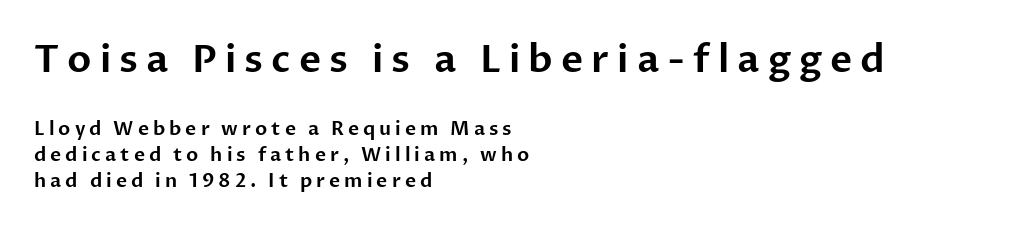
Q: Is the text italic (slanted)? A: No, it is upright.
Q: Is the typeface a serif or a sans-serif typeface? A: Sans-serif.
Q: Is the text underlined? A: No.
Q: How is the paragraph aligned? A: Left-aligned.
Q: Is the spacing between letters normal or unusually wide? A: Unusually wide.
Q: Is the spacing between lines tight, normal or loose? A: Normal.
Q: Which block of text is set in a larger size, the first (top) or the second (bottom)? A: The first (top) one.
Q: Width (condensed, normal, or wide)? A: Normal.
Q: Stroke contrast? A: Low.
Q: x-height? A: Medium.
Q: Monospaced? A: No.
